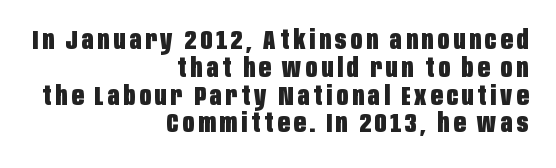
{"italic": "no", "bold": "yes", "underline": "no", "align": "right", "line_spacing": "tight", "line_spacing_ratio": 1.07, "glyph_px": 26}
